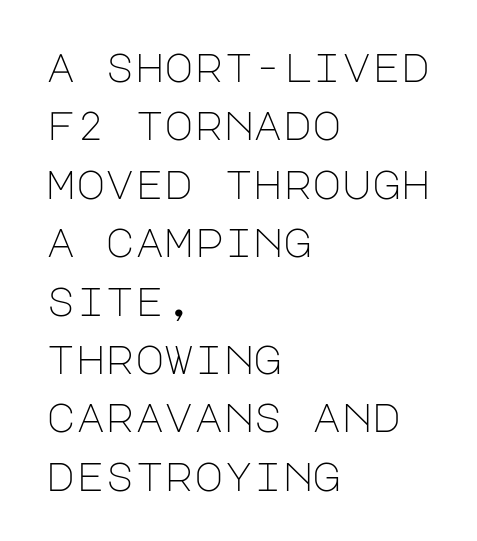
The image shows 40 px light sans-serif type, upright; set left-aligned, normal line spacing (1.46x), normal letter spacing, not underlined; low stroke contrast and a large x-height.
